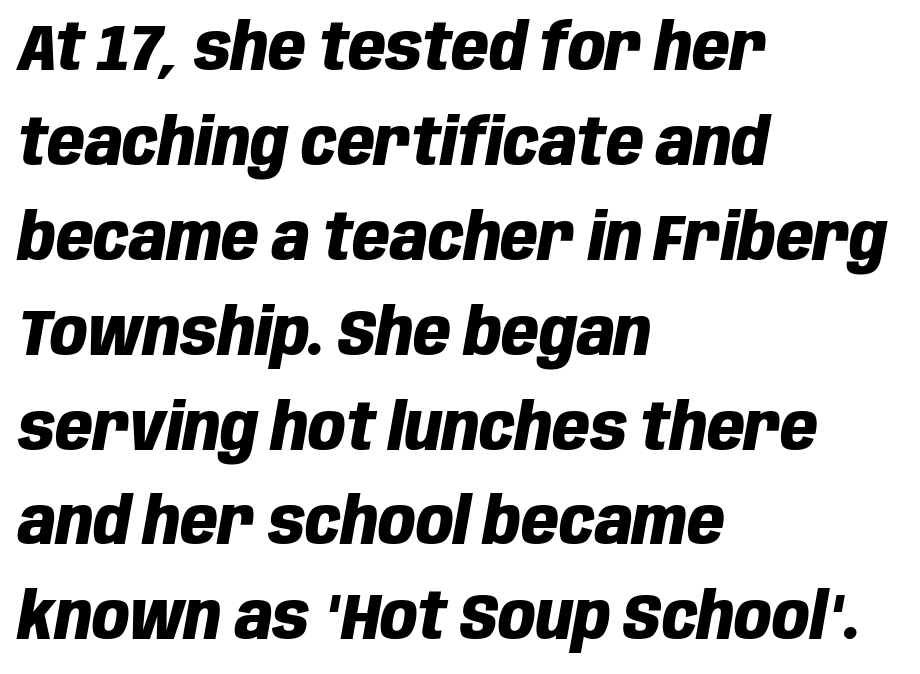
One glance says typical: line gaps are just what's usual. A typesetter would call this proportional, since set widths differ per character. Leftover space on each line is placed entirely after the last word. Any mark beneath the type? The region is blank. Pretty heavy lettering here — definitely bold.
